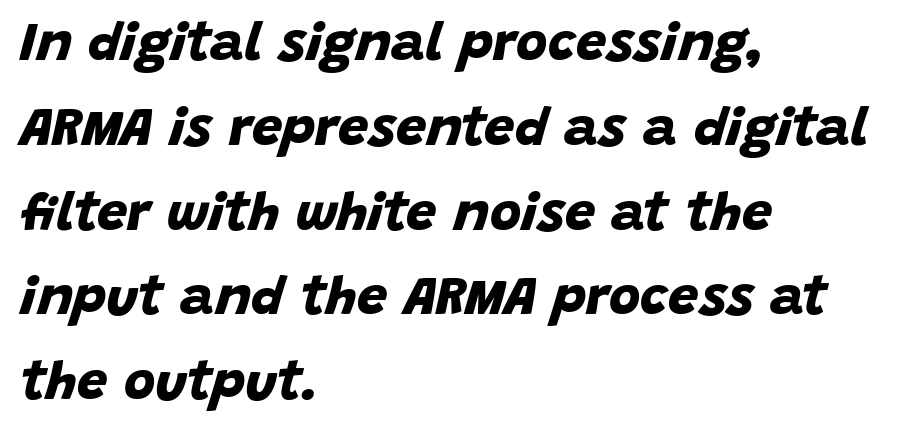
The image shows 54 px bold sans-serif type; set left-aligned, normal line spacing (1.57x), normal letter spacing, not underlined; low stroke contrast and a large x-height.
